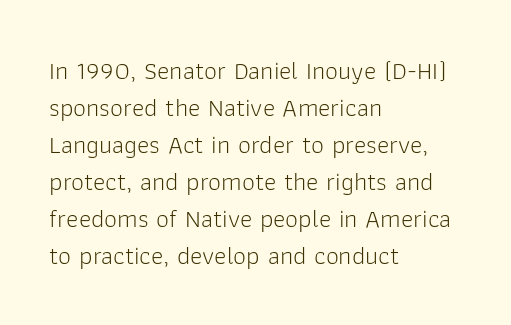
Rule under the text: the space is simply empty. The tracking reads as untouched default to a designer's eye. Compared with a typical body face, this is equally light or lighter still. A student would call this left alignment; a typographer would say flush left, rag right. The rows are spaced the way most documents space them.
